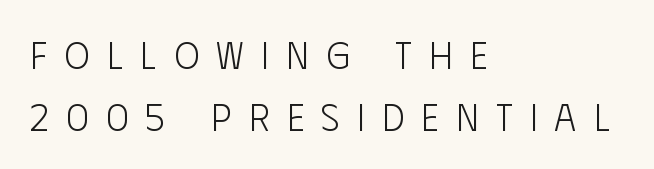
The image shows 38 px light, condensed sans-serif type, upright; set left-aligned, normal line spacing (1.63x), unusually wide letter spacing (+0.46 em), not underlined; low stroke contrast and a large x-height.
